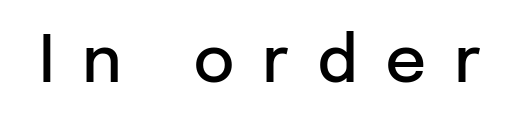
{"serif": "no", "italic": "no", "bold": "semi", "weight": "semibold", "width": "normal", "stroke_contrast": "low", "x_height": "medium", "monospaced": "no", "underline": "no", "letter_spacing": "wide", "letter_spacing_em": 0.43, "glyph_px": 64}
